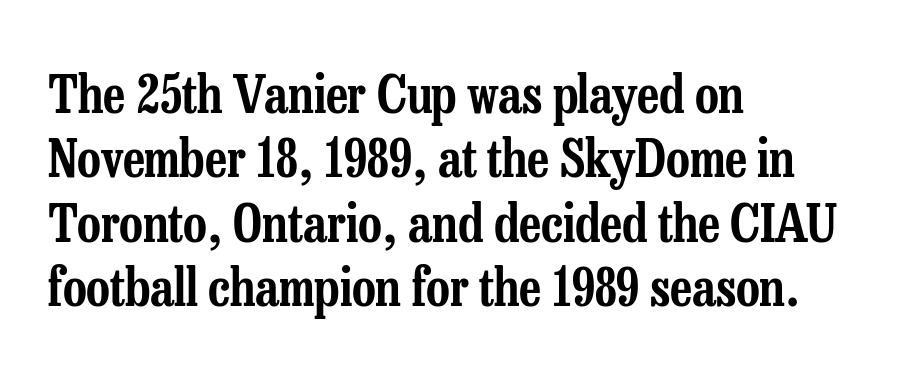
The image shows 52 px condensed serif type, upright; set left-aligned, line spacing 1.24x, normal letter spacing, not underlined; low stroke contrast and a medium x-height.
